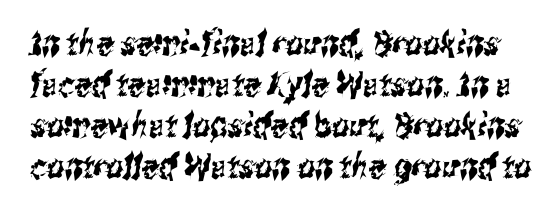
{"serif": "no", "width": "condensed", "stroke_contrast": "medium", "x_height": "medium", "monospaced": "no", "underline": "no", "line_spacing_ratio": 1.21, "letter_spacing": "normal", "letter_spacing_em": 0.0, "glyph_px": 34}
